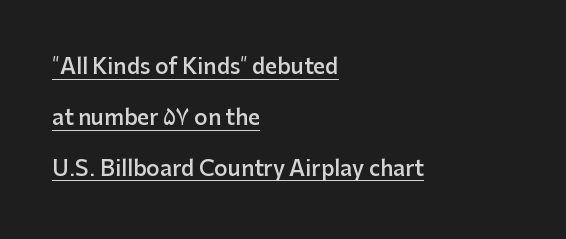
{"italic": "no", "bold": "semi", "underline": "yes", "align": "left", "line_spacing": "loose", "line_spacing_ratio": 2.42, "letter_spacing": "normal", "letter_spacing_em": 0.0, "glyph_px": 21}
